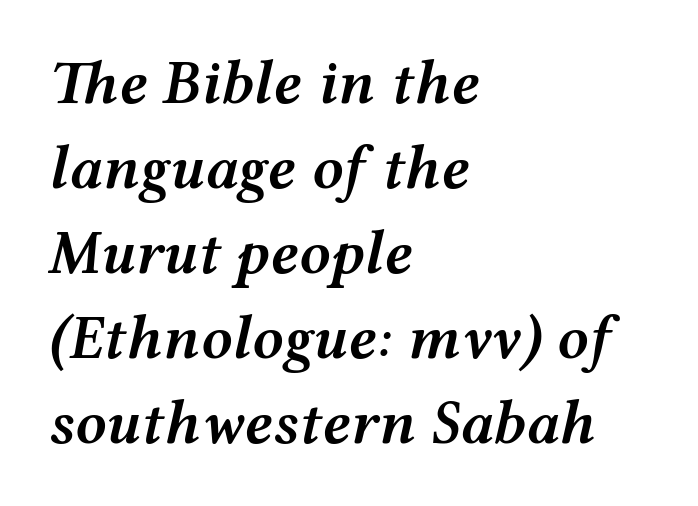
{"italic": "yes", "lean": "right", "slant_degrees": 12, "bold": "semi", "weight": "semibold", "width": "wide", "stroke_contrast": "medium", "x_height": "medium", "monospaced": "no", "underline": "no", "align": "left", "line_spacing": "normal", "line_spacing_ratio": 1.37, "letter_spacing": "normal", "letter_spacing_em": 0.0, "glyph_px": 62}
